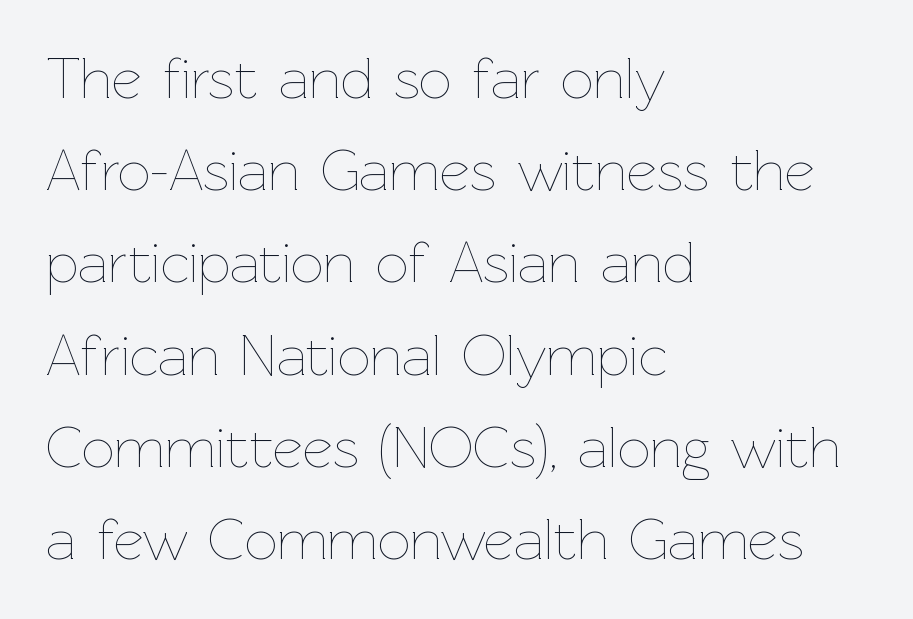
{"italic": "no", "bold": "no", "weight": "thin", "width": "normal", "stroke_contrast": "low", "x_height": "medium", "monospaced": "no", "underline": "no", "align": "left", "line_spacing": "normal", "line_spacing_ratio": 1.59, "letter_spacing": "normal", "letter_spacing_em": 0.0, "glyph_px": 58}
